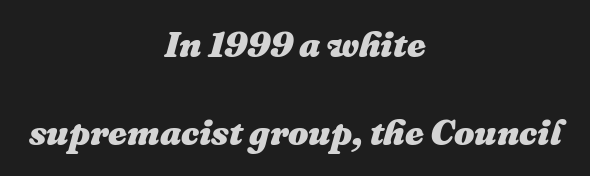
A typesetter would call this leading open, well beyond the default. A typesetter would call this zero additional tracking. The face used here is proportionally spaced, like ordinary book or web type. Line starts and ends both wander, symmetrically. Characters are canted at an angle relative to the baseline's perpendicular. Summary of weight: heavy, a full bold.
